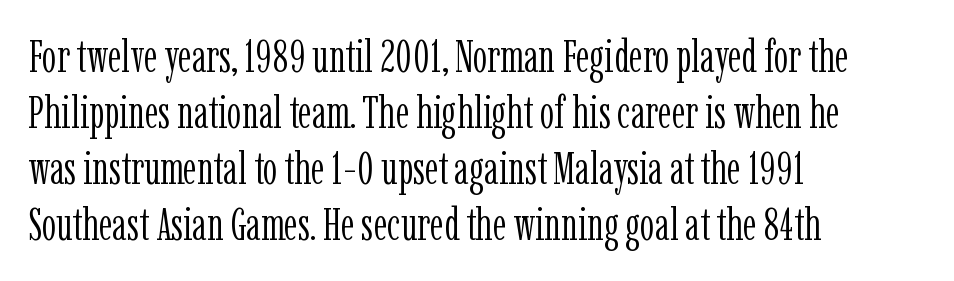
Q: Is the text bold? A: No.
Q: Is the text italic (slanted)? A: No, it is upright.
Q: Is the typeface a serif or a sans-serif typeface? A: Serif.
Q: Is the text underlined? A: No.
Q: How is the paragraph aligned? A: Left-aligned.
Q: Is the spacing between letters normal or unusually wide? A: Normal.
Q: Width (condensed, normal, or wide)? A: Condensed.
Q: Stroke contrast? A: Low.
Q: x-height? A: Medium.
Q: Monospaced? A: No.
